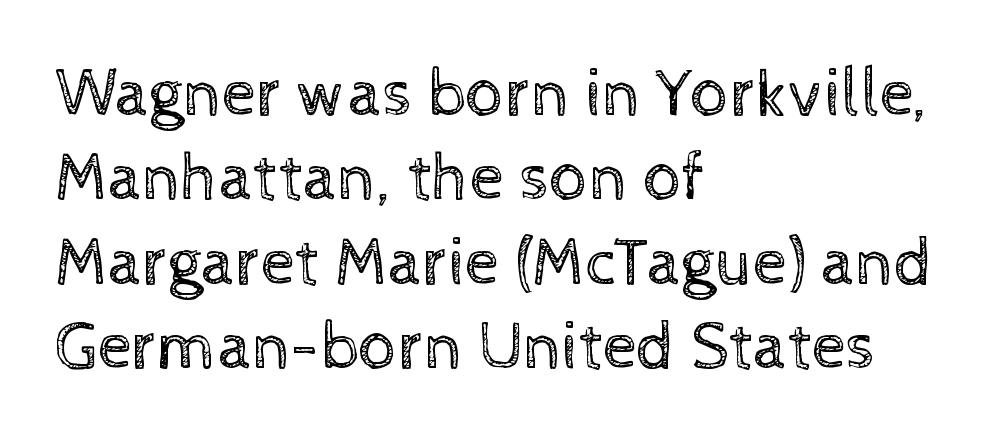
The space directly below the letters is spotless. Characters remain perfectly vertical along every line. Letters have the restrained weight of plain body copy at most. A student would call this left alignment; a typographer would say flush left, rag right. The letters advance in unequal steps, a hallmark of proportional type.
